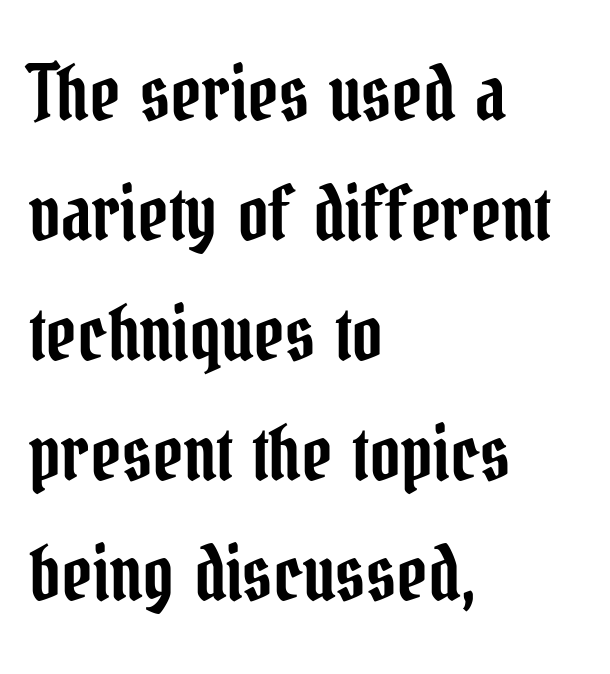
{"serif": "yes", "italic": "no", "width": "condensed", "stroke_contrast": "low", "x_height": "medium", "monospaced": "no", "underline": "no", "align": "left", "line_spacing": "normal", "line_spacing_ratio": 1.6, "letter_spacing": "normal", "letter_spacing_em": 0.0, "glyph_px": 75}
